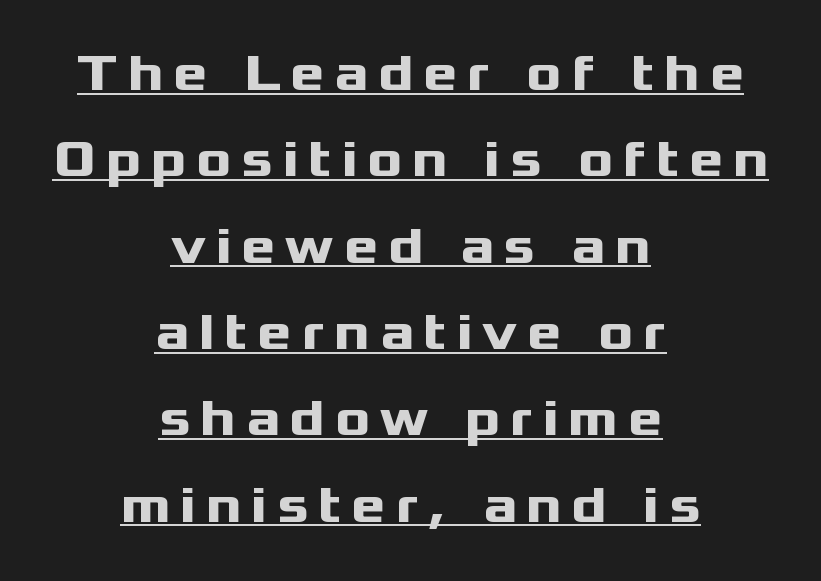
The image shows 52 px heavy, wide sans-serif type, upright; set centered, normal line spacing (1.66x), underlined; medium stroke contrast and a medium x-height.
